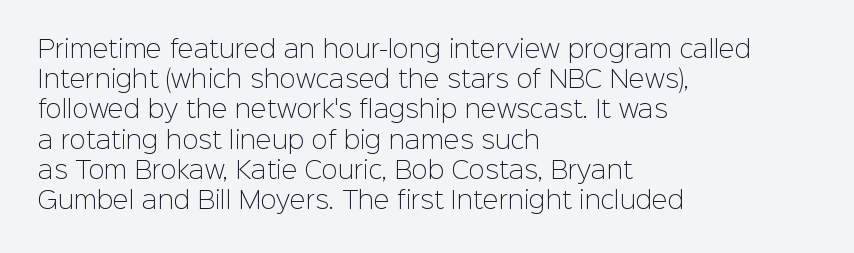
{"italic": "no", "bold": "no", "underline": "no", "align": "left", "line_spacing": "normal", "line_spacing_ratio": 1.26, "letter_spacing": "normal", "letter_spacing_em": 0.0, "glyph_px": 24}
